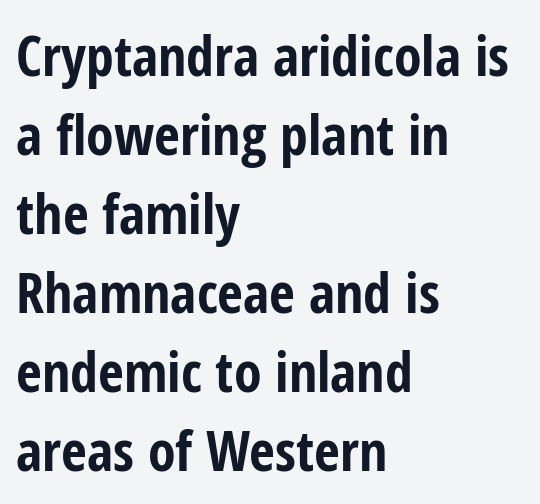
Q: Is the text bold? A: Yes.
Q: Is the text italic (slanted)? A: No, it is upright.
Q: Is the typeface a serif or a sans-serif typeface? A: Sans-serif.
Q: Is the text underlined? A: No.
Q: How is the paragraph aligned? A: Left-aligned.
Q: Is the spacing between letters normal or unusually wide? A: Normal.
Q: Is the spacing between lines tight, normal or loose? A: Normal.
Q: Width (condensed, normal, or wide)? A: Condensed.
Q: Stroke contrast? A: Low.
Q: x-height? A: Medium.
Q: Monospaced? A: No.
